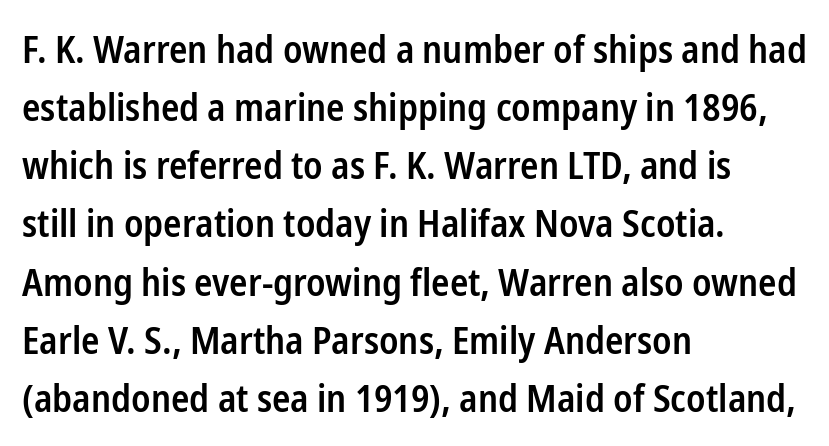
{"serif": "no", "italic": "no", "bold": "semi", "weight": "semibold", "width": "condensed", "stroke_contrast": "low", "x_height": "medium", "monospaced": "no", "underline": "no", "align": "left", "line_spacing": "normal", "line_spacing_ratio": 1.53, "letter_spacing": "normal", "letter_spacing_em": 0.0, "glyph_px": 38}
